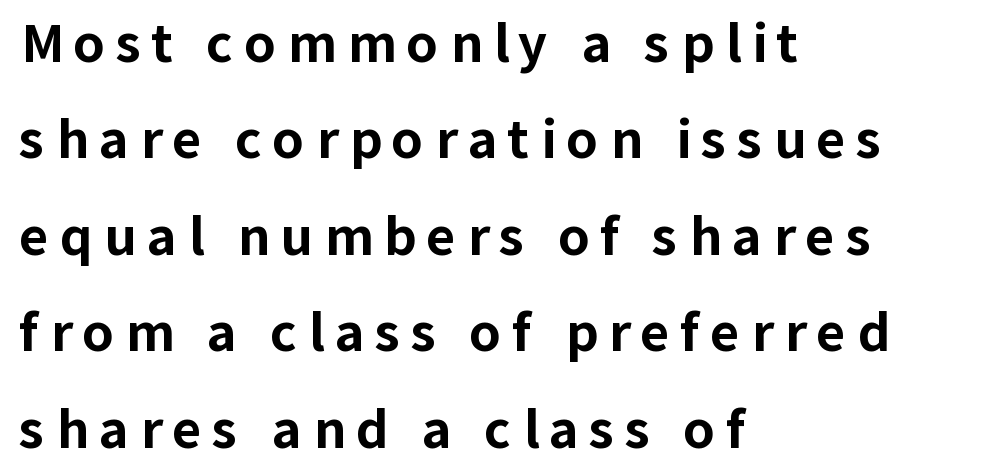
The letters stand straight up with perfectly vertical stems. Grotesque or geometric, the face here clearly has no serifs. Casual observation: everything's shoved over to the left. The rendering uses natural spacing where letterforms have individual widths. Underline: absent. Tracking here is generous; glyphs stand well apart from one another.
